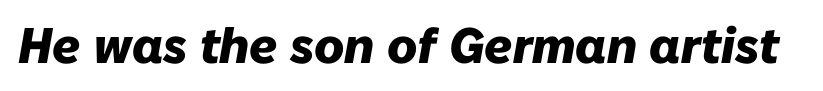
The passage shown is not underscored anywhere. The passage shown is typed in a proportional face where columns would drift. What weight is shown? A full bold with thick strokes. You can tell it's italic because the verticals aren't actually vertical. Default kerning and tracking; the words read as compact shapes.
